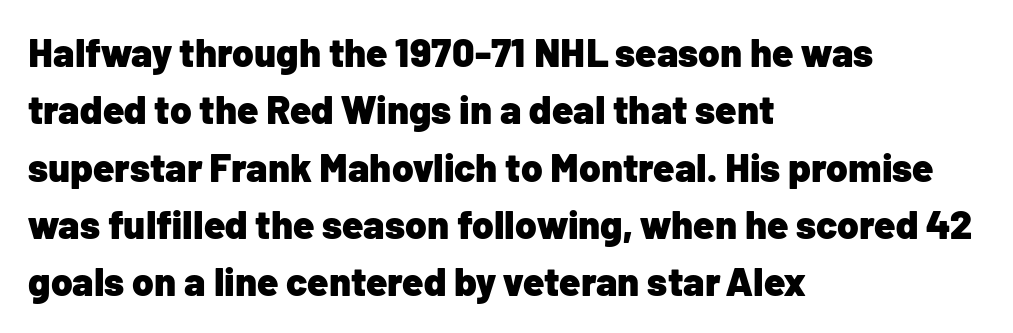
{"serif": "no", "italic": "no", "bold": "yes", "weight": "heavy", "width": "normal", "stroke_contrast": "low", "x_height": "medium", "monospaced": "no", "underline": "no", "align": "left", "line_spacing": "normal", "line_spacing_ratio": 1.47, "letter_spacing": "normal", "letter_spacing_em": 0.0, "glyph_px": 39}
